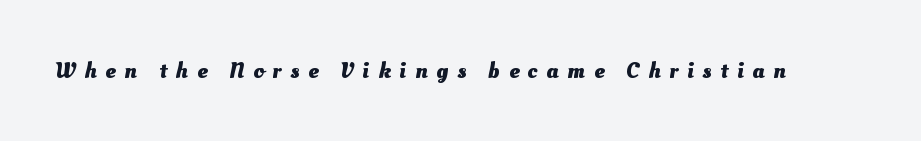
The image shows 23 px bold type; set unusually wide letter spacing (+0.38 em), not underlined.
